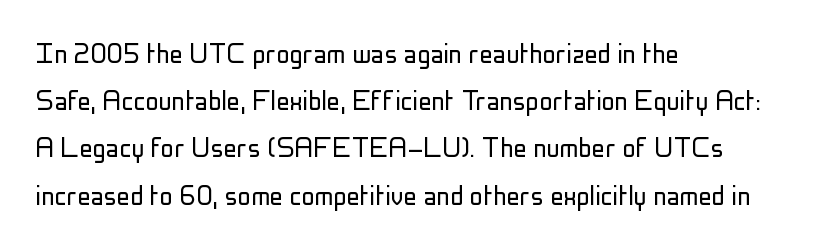
{"serif": "no", "italic": "no", "bold": "no", "weight": "light", "width": "condensed", "stroke_contrast": "low", "x_height": "medium", "monospaced": "no", "underline": "no", "align": "left", "line_spacing": "normal", "line_spacing_ratio": 1.43, "letter_spacing": "normal", "letter_spacing_em": 0.0, "glyph_px": 33}
